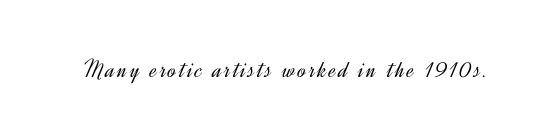
The image shows 25 px text type; set not underlined.
